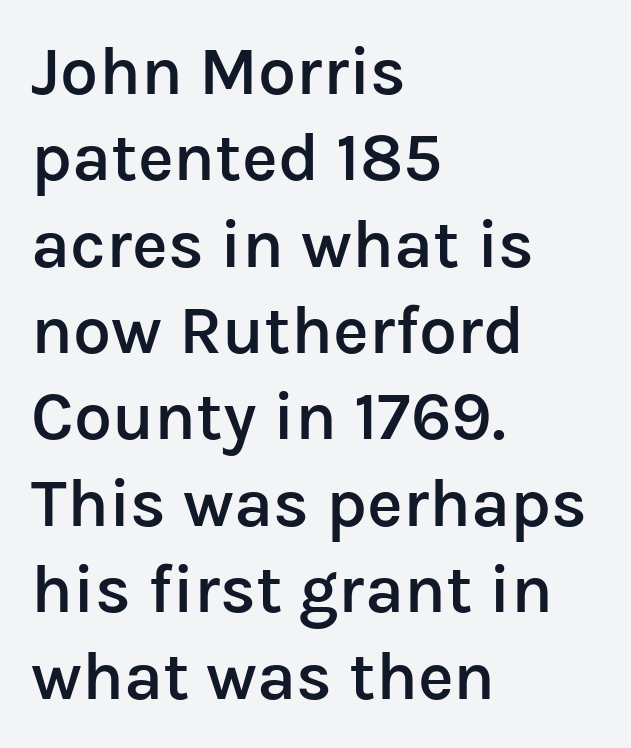
Q: Is the text bold? A: Semi-bold.
Q: Is the text italic (slanted)? A: No, it is upright.
Q: Is the typeface a serif or a sans-serif typeface? A: Sans-serif.
Q: Is the text underlined? A: No.
Q: How is the paragraph aligned? A: Left-aligned.
Q: Is the spacing between letters normal or unusually wide? A: Normal.
Q: Is the spacing between lines tight, normal or loose? A: Normal.
Q: Width (condensed, normal, or wide)? A: Normal.
Q: Stroke contrast? A: Low.
Q: x-height? A: Medium.
Q: Monospaced? A: No.
